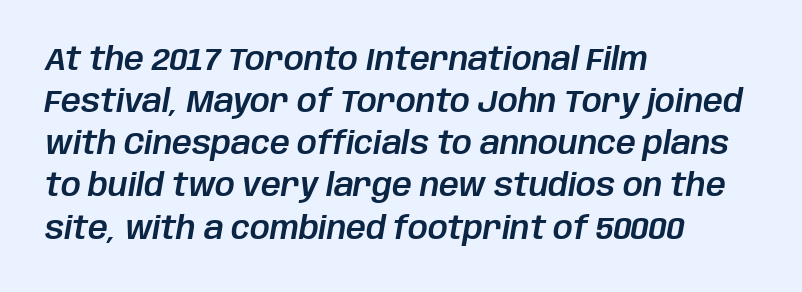
This sample is left-justified, so line endings fall wherever the words run out. Character widths vary here, with narrow letters taking less room than wide ones. There is no visible air inserted between adjacent glyphs. The glyphs look as if they've been sheared to an angle.
